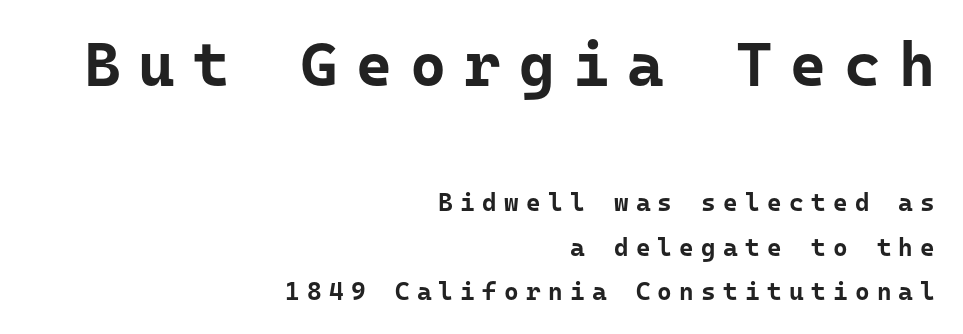
These lines have a slow, spaced-out rhythm from letter to letter. Does the type have serifs? No, each stem ends abruptly. You'd pick this weight for a headline — it's a proper bold. The letters stand upright; this is a roman face. The strip under each line holds only bare page. Caption: upper text group enlarged, lower text group reduced.
